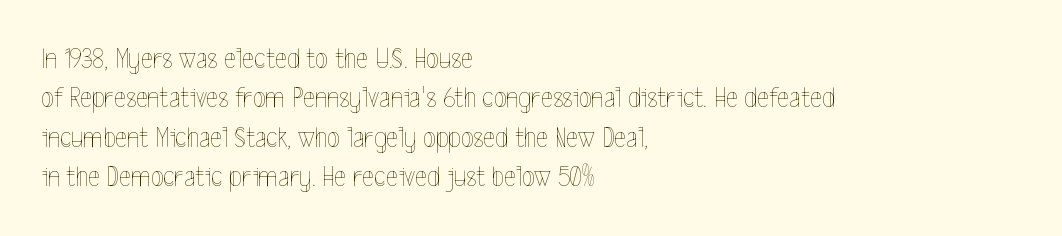
The image shows 29 px thin, condensed type, upright; set left-aligned, normal line spacing (1.36x), normal letter spacing, not underlined; a medium x-height.
